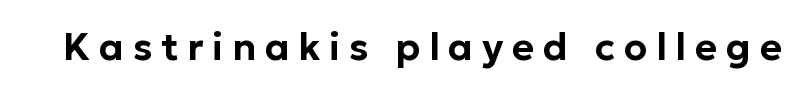
{"serif": "no", "italic": "no", "width": "normal", "stroke_contrast": "low", "x_height": "medium", "monospaced": "no", "underline": "no", "letter_spacing": "wide", "letter_spacing_em": 0.23, "glyph_px": 38}
